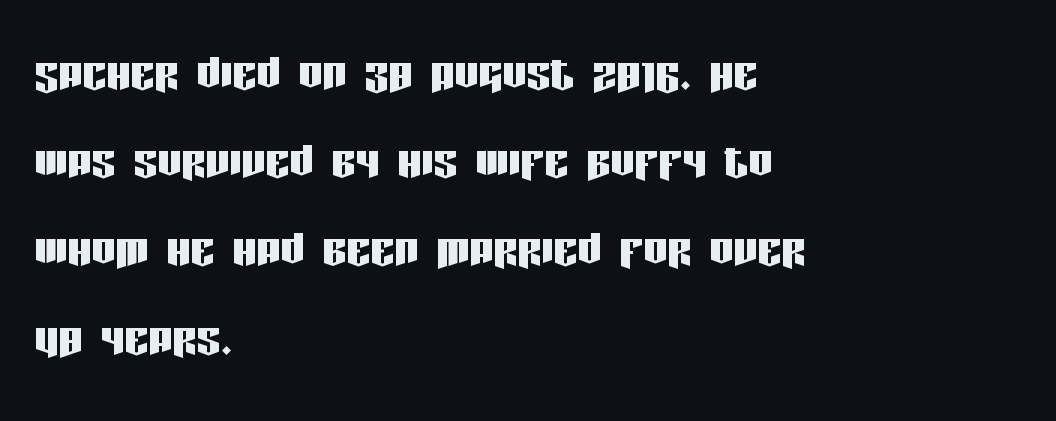
{"serif": "no", "italic": "no", "width": "condensed", "stroke_contrast": "low", "x_height": "large", "monospaced": "no", "underline": "no", "align": "left", "line_spacing": "normal", "line_spacing_ratio": 1.47, "letter_spacing": "normal", "letter_spacing_em": 0.0, "glyph_px": 60}
